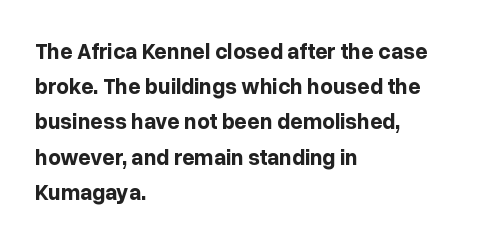
Q: Is the text bold? A: Yes.
Q: Is the text italic (slanted)? A: No, it is upright.
Q: Is the text underlined? A: No.
Q: How is the paragraph aligned? A: Left-aligned.
Q: Is the spacing between letters normal or unusually wide? A: Normal.
Q: Is the spacing between lines tight, normal or loose? A: Normal.
